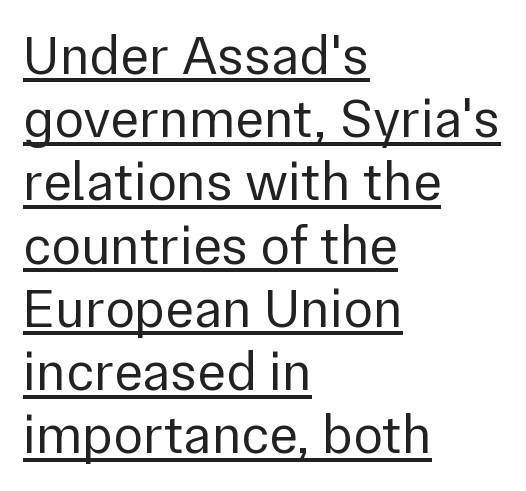
The strokes are not fattened; the text isn't bold. Horizontally, the lines are justified to the leading edge only. The line texture is even and compact thanks to regular tracking. You can see a thin bar hugging the bottom of the glyphs. Looks like regular typesetting: each glyph gets only the width it needs.
